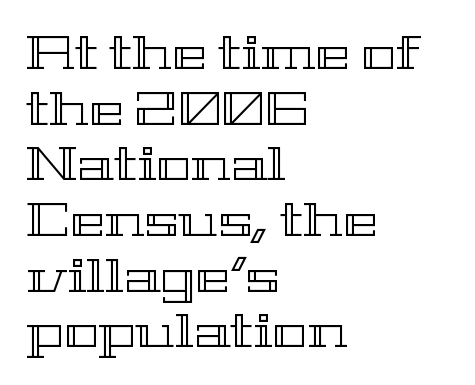
The image shows 46 px wide type, upright; set left-aligned, line spacing 1.21x, normal letter spacing, not underlined; a medium x-height.
